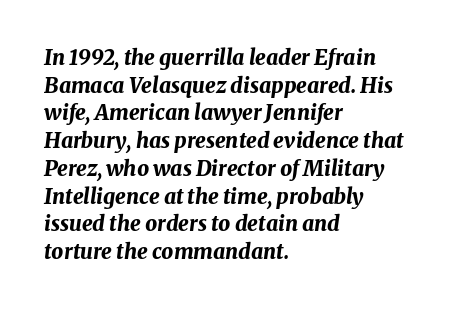
This rendering uses left alignment, leaving the right contour irregular. The rendering uses a moderate line-height, typical for paragraphs. Nobody drew a line under any word here. There is no visible air inserted between adjacent glyphs. Students, this is bold: see how much ink each stroke carries.
